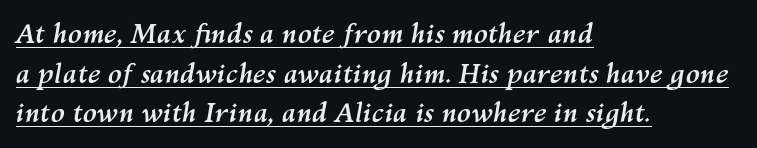
The lines sit at an ordinary, default distance from one another. Compared with undecorated copy, this sample adds a rule below the words. A full-strength bold gives these letters their thick strokes. Does the lettering tilt? It does — this is italic.
